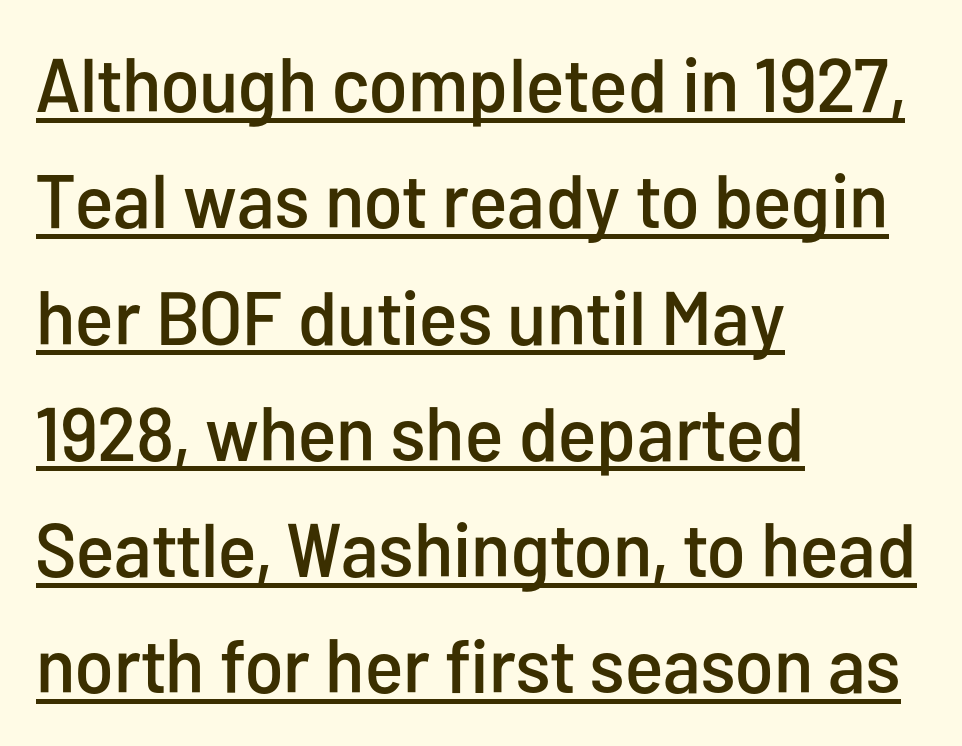
Q: Is the text italic (slanted)? A: No, it is upright.
Q: Is the typeface a serif or a sans-serif typeface? A: Sans-serif.
Q: Is the text underlined? A: Yes.
Q: How is the paragraph aligned? A: Left-aligned.
Q: Is the spacing between letters normal or unusually wide? A: Normal.
Q: Is the spacing between lines tight, normal or loose? A: Normal.
Q: Width (condensed, normal, or wide)? A: Condensed.
Q: Stroke contrast? A: Low.
Q: x-height? A: Medium.
Q: Monospaced? A: No.
